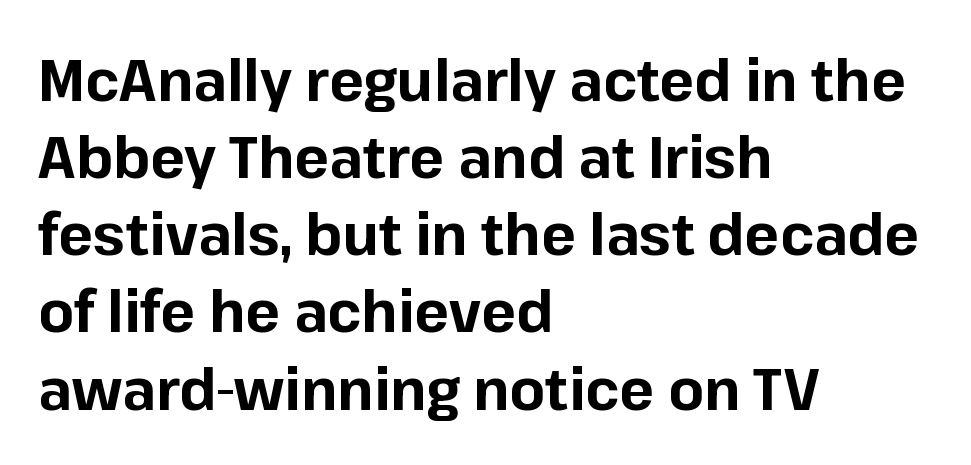
Q: Is the text bold? A: Yes.
Q: Is the text italic (slanted)? A: No, it is upright.
Q: Is the typeface a serif or a sans-serif typeface? A: Sans-serif.
Q: Is the text underlined? A: No.
Q: How is the paragraph aligned? A: Left-aligned.
Q: Is the spacing between letters normal or unusually wide? A: Normal.
Q: Is the spacing between lines tight, normal or loose? A: Normal.
Q: Width (condensed, normal, or wide)? A: Normal.
Q: Stroke contrast? A: Low.
Q: x-height? A: Medium.
Q: Monospaced? A: No.
